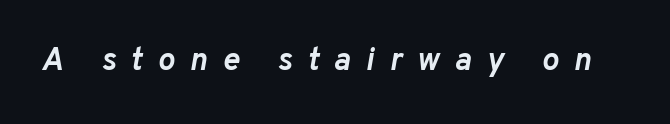
Q: Is the text bold? A: Yes.
Q: Is the text italic (slanted)? A: Yes, it leans right by about 10 degrees.
Q: Is the text underlined? A: No.
Q: Is the spacing between letters normal or unusually wide? A: Unusually wide.
Q: Width (condensed, normal, or wide)? A: Normal.
Q: Stroke contrast? A: Low.
Q: x-height? A: Medium.
Q: Monospaced? A: No.
